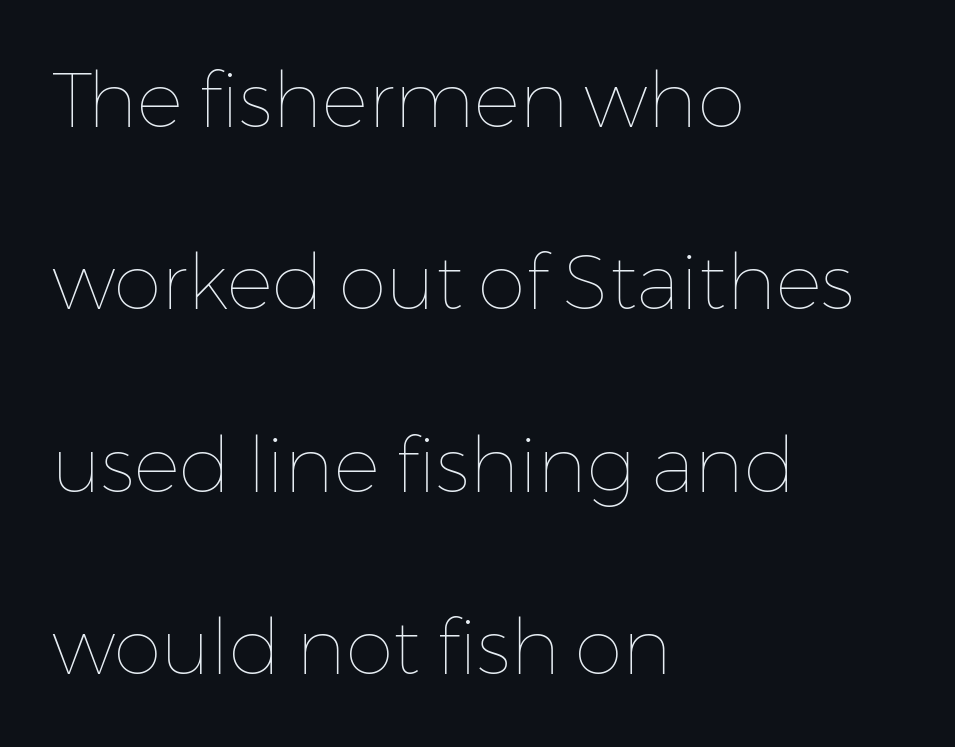
The image shows 77 px thin type, upright; set left-aligned, loose line spacing (2.37x), normal letter spacing, not underlined; low stroke contrast and a medium x-height.
